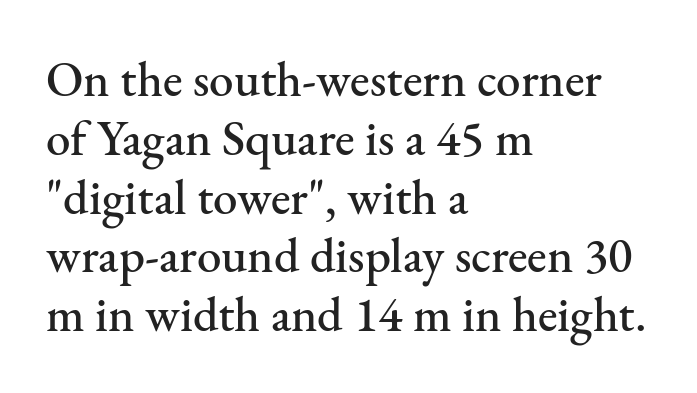
The image shows 49 px serif type, upright; set left-aligned, line spacing 1.2x, normal letter spacing, not underlined; medium stroke contrast and a small x-height.
